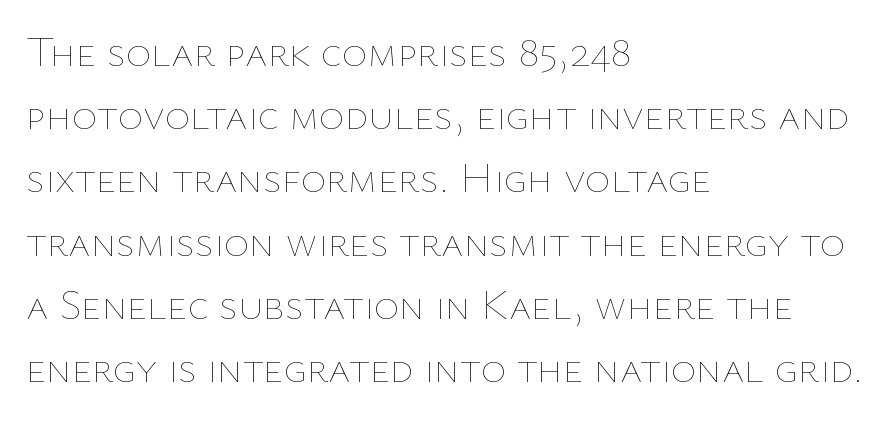
The image shows 43 px thin type, upright; set left-aligned, normal line spacing (1.47x), normal letter spacing, not underlined; low stroke contrast and a medium x-height.
